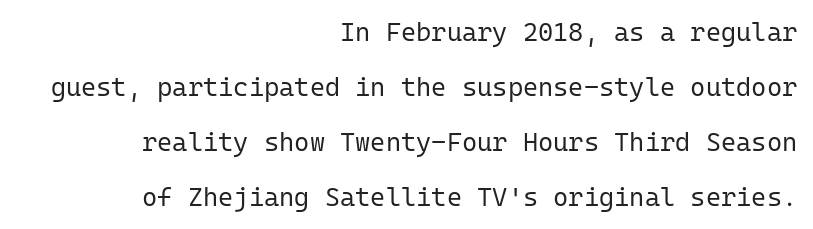
The image shows 26 px text type, upright; set right-aligned, loose line spacing (2.11x), normal letter spacing, not underlined.
